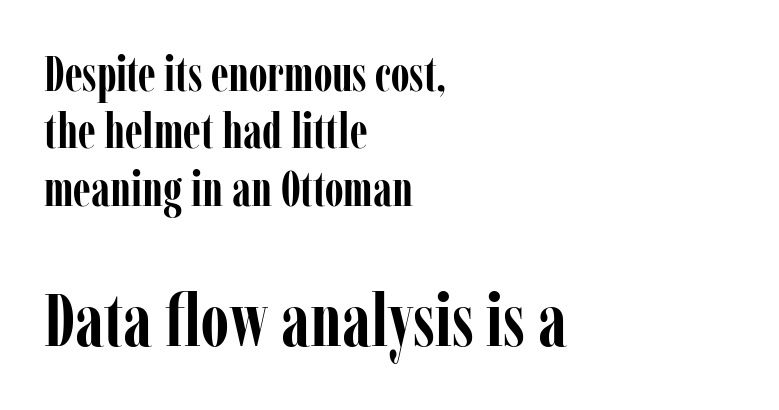
{"serif": "yes", "italic": "no", "bold": "yes", "weight": "semibold", "width": "condensed", "stroke_contrast": "low", "x_height": "medium", "monospaced": "no", "underline": "no", "align": "left", "line_spacing_ratio": 1.17, "letter_spacing": "normal", "letter_spacing_em": 0.0, "larger_block": "second", "size_ratio": 1.51, "glyph_px": 74}
